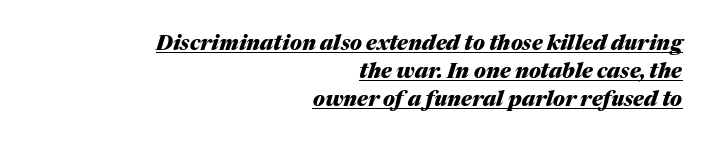
Q: Is the text bold? A: Yes.
Q: Is the text italic (slanted)? A: Yes, it leans right by about 17 degrees.
Q: Is the text underlined? A: Yes.
Q: How is the paragraph aligned? A: Right-aligned.
Q: Is the spacing between letters normal or unusually wide? A: Normal.
Q: Is the spacing between lines tight, normal or loose? A: Normal.
